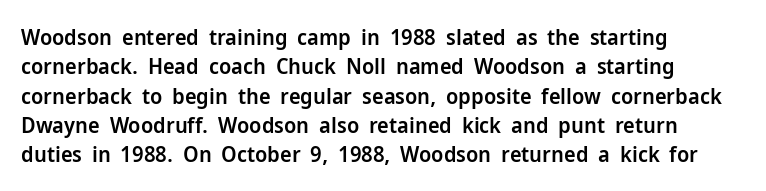
Unmarked baselines from the first word to the last. Does the copy run flush right? No — it runs flush left. Every stem runs plumb, perpendicular to the baseline. Each glyph is drawn with semibold strokes, heavier than normal yet not fully bold. The rendering keeps characters at their native spacing.
